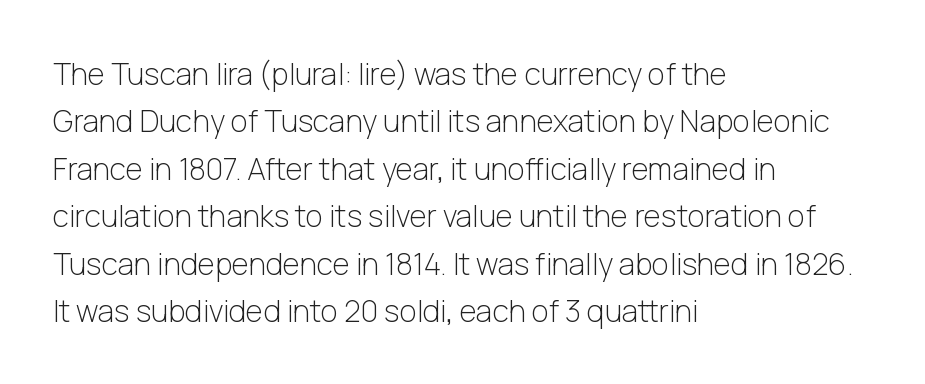
Q: Is the text bold? A: No.
Q: Is the text italic (slanted)? A: No, it is upright.
Q: Is the typeface a serif or a sans-serif typeface? A: Sans-serif.
Q: Is the text underlined? A: No.
Q: How is the paragraph aligned? A: Left-aligned.
Q: Is the spacing between letters normal or unusually wide? A: Normal.
Q: Is the spacing between lines tight, normal or loose? A: Normal.
Q: Width (condensed, normal, or wide)? A: Normal.
Q: Stroke contrast? A: Low.
Q: x-height? A: Medium.
Q: Monospaced? A: No.
